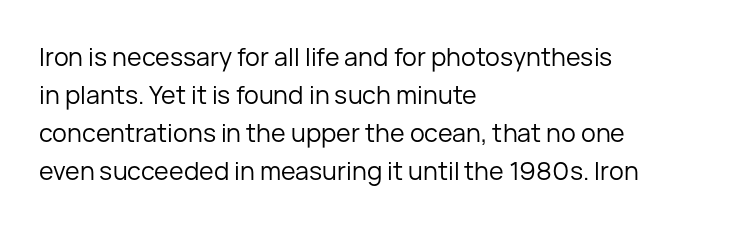
The font's upright variant was chosen for this text. The specimen omits any rule beneath the text block's lines. All the whitespace from short lines collects on the right. Tracking here is standard; glyphs follow each other at the usual distance.
